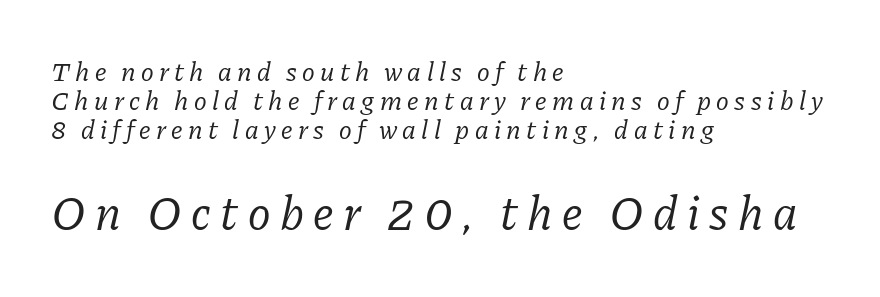
Q: Is the text bold? A: No.
Q: Is the text italic (slanted)? A: Yes, it leans right by about 11 degrees.
Q: Is the typeface a serif or a sans-serif typeface? A: Serif.
Q: Is the text underlined? A: No.
Q: How is the paragraph aligned? A: Left-aligned.
Q: Is the spacing between letters normal or unusually wide? A: Unusually wide.
Q: Is the spacing between lines tight, normal or loose? A: Tight.
Q: Which block of text is set in a larger size, the first (top) or the second (bottom)? A: The second (bottom) one.
Q: Width (condensed, normal, or wide)? A: Normal.
Q: Stroke contrast? A: Low.
Q: x-height? A: Medium.
Q: Monospaced? A: No.
